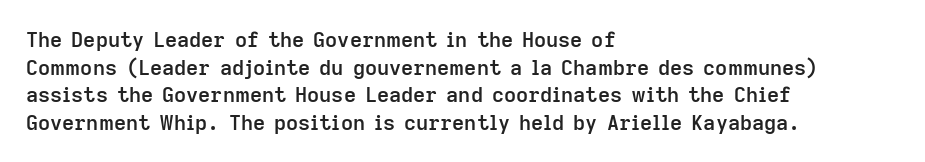
{"italic": "no", "bold": "semi", "underline": "no", "align": "left", "line_spacing": "normal", "line_spacing_ratio": 1.31, "letter_spacing": "normal", "letter_spacing_em": 0.0, "glyph_px": 21}
